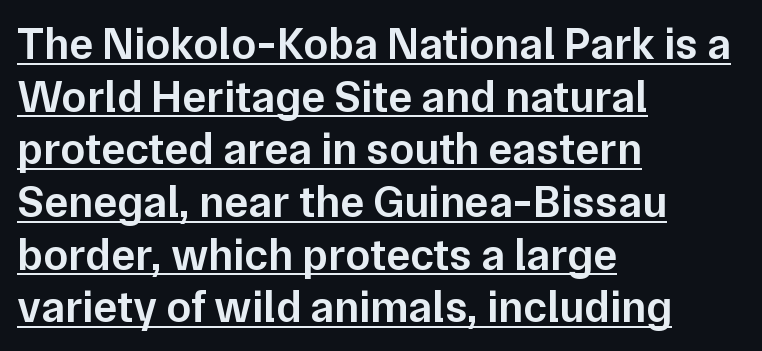
The image shows 45 px semibold sans-serif type, upright; set left-aligned, line spacing 1.17x, normal letter spacing, underlined; low stroke contrast and a medium x-height.
